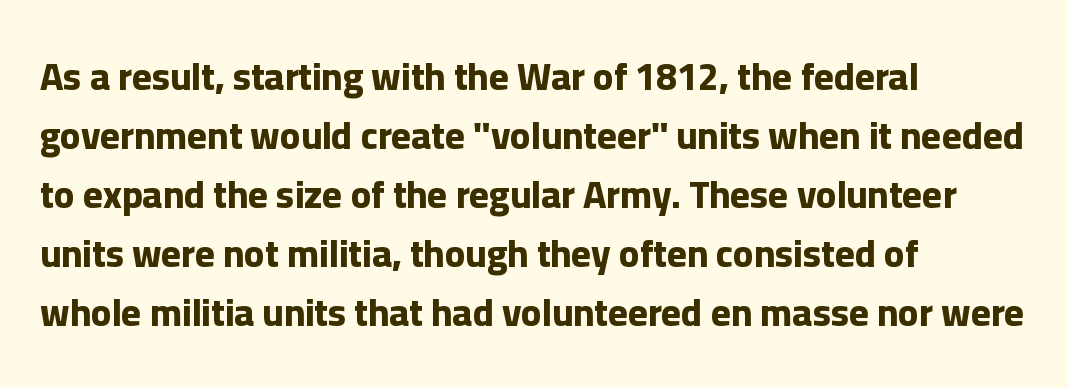
{"serif": "no", "italic": "no", "bold": "yes", "weight": "bold", "width": "normal", "stroke_contrast": "low", "x_height": "medium", "monospaced": "no", "underline": "no", "align": "left", "line_spacing": "normal", "line_spacing_ratio": 1.55, "letter_spacing": "normal", "letter_spacing_em": 0.0, "glyph_px": 38}
